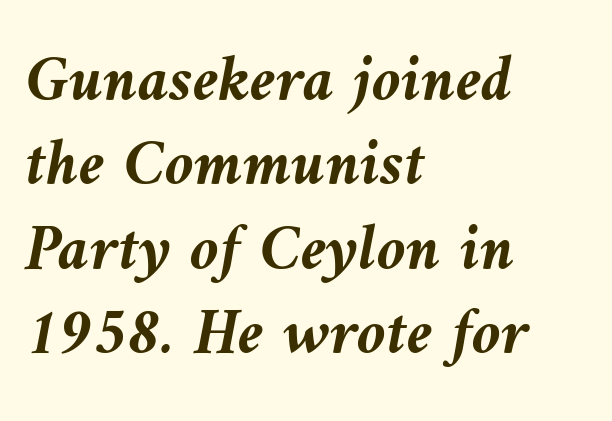
The image shows 66 px semibold type, italic (leaning left); set left-aligned, normal line spacing (1.28x), normal letter spacing, not underlined; medium stroke contrast and a medium x-height.
